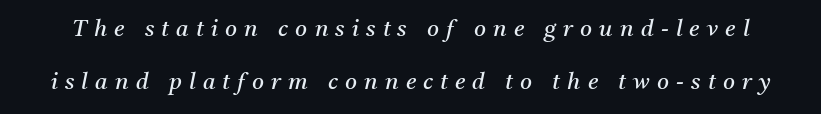
The image shows 23 px text type, italic (leaning right); set loose line spacing (2.31x), unusually wide letter spacing (+0.31 em), not underlined.
